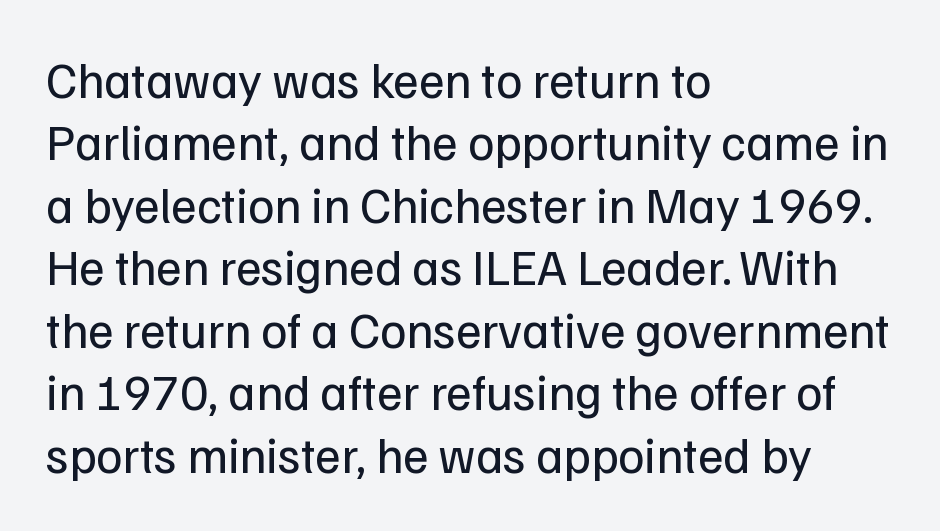
Q: Is the text bold? A: No.
Q: Is the text italic (slanted)? A: No, it is upright.
Q: Is the typeface a serif or a sans-serif typeface? A: Sans-serif.
Q: Is the text underlined? A: No.
Q: How is the paragraph aligned? A: Left-aligned.
Q: Is the spacing between letters normal or unusually wide? A: Normal.
Q: Is the spacing between lines tight, normal or loose? A: Normal.
Q: Width (condensed, normal, or wide)? A: Normal.
Q: Stroke contrast? A: Low.
Q: x-height? A: Medium.
Q: Monospaced? A: No.
